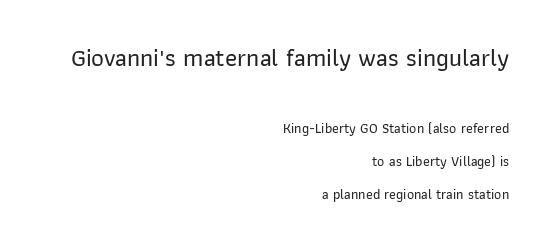
Layout note: lines flush right. Nobody touched the tracking dial on this one. Two sizes are in play, and the larger belongs to the first block. Honestly, the rows look like they've been pulled way apart. Words float on clear page, feet unadorned. Style check: upright.
